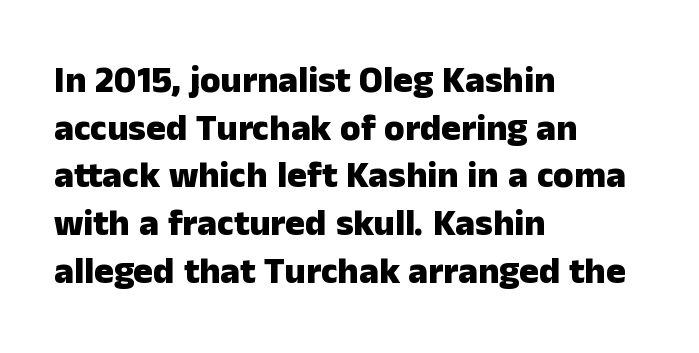
{"serif": "no", "italic": "no", "bold": "yes", "weight": "heavy", "width": "normal", "stroke_contrast": "low", "x_height": "medium", "monospaced": "no", "underline": "no", "align": "left", "line_spacing": "normal", "line_spacing_ratio": 1.29, "letter_spacing": "normal", "letter_spacing_em": 0.0, "glyph_px": 37}
